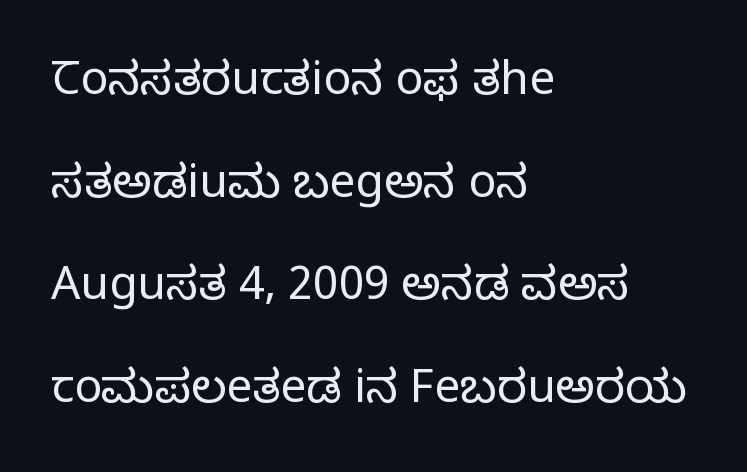
Q: Is the text bold? A: No.
Q: Is the text italic (slanted)? A: No, it is upright.
Q: Is the typeface a serif or a sans-serif typeface? A: Serif.
Q: Is the text underlined? A: No.
Q: How is the paragraph aligned? A: Left-aligned.
Q: Is the spacing between letters normal or unusually wide? A: Normal.
Q: Is the spacing between lines tight, normal or loose? A: Loose.
Q: Width (condensed, normal, or wide)? A: Normal.
Q: Stroke contrast? A: Low.
Q: x-height? A: Large.
Q: Monospaced? A: No.
